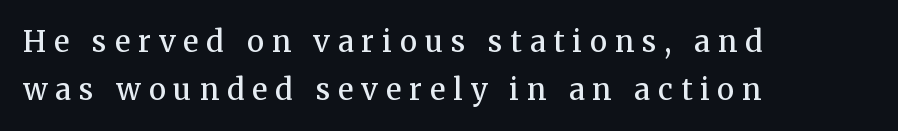
{"serif": "yes", "italic": "no", "bold": "semi", "weight": "semibold", "width": "normal", "stroke_contrast": "medium", "x_height": "medium", "monospaced": "no", "underline": "no", "align": "left", "line_spacing": "normal", "line_spacing_ratio": 1.65, "letter_spacing": "wide", "letter_spacing_em": 0.28, "glyph_px": 29}
